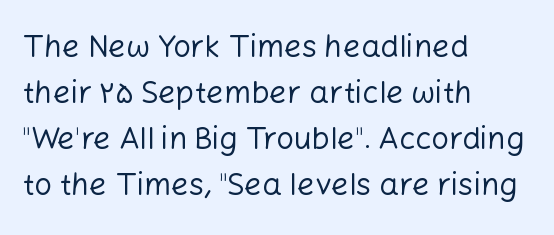
{"serif": "no", "italic": "no", "bold": "no", "weight": "regular", "width": "normal", "stroke_contrast": "low", "x_height": "medium", "monospaced": "no", "underline": "no", "align": "left", "line_spacing": "normal", "line_spacing_ratio": 1.48, "letter_spacing": "normal", "letter_spacing_em": 0.0, "glyph_px": 31}
